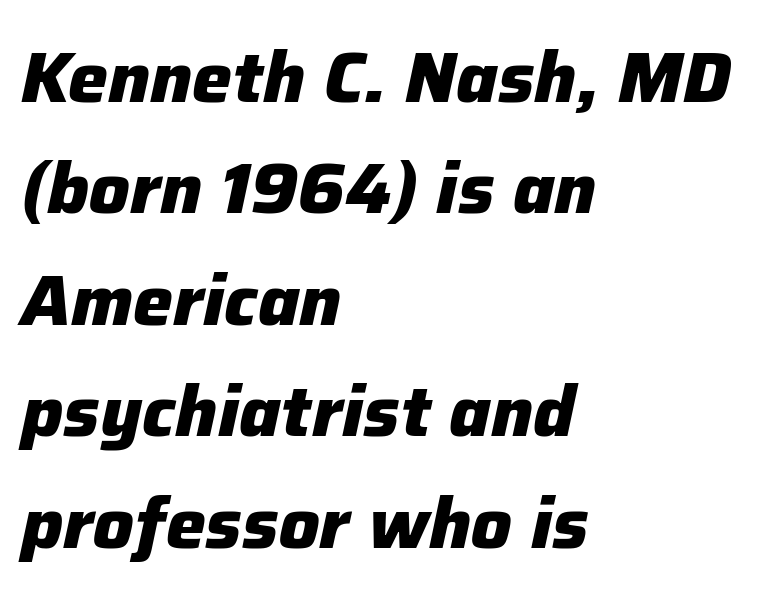
The image shows 71 px heavy type, italic (leaning right); set left-aligned, normal line spacing (1.57x), normal letter spacing, not underlined; low stroke contrast and a medium x-height.
